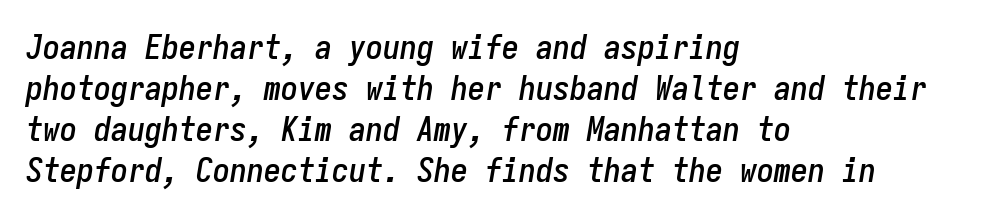
Italic? Definitely — the glyphs are oblique. How are the letters spaced? Ordinarily, with no added tracking. Does the copy run flush right? No — it runs flush left. Think of a typewriter: that constant character pitch is what you see here.
